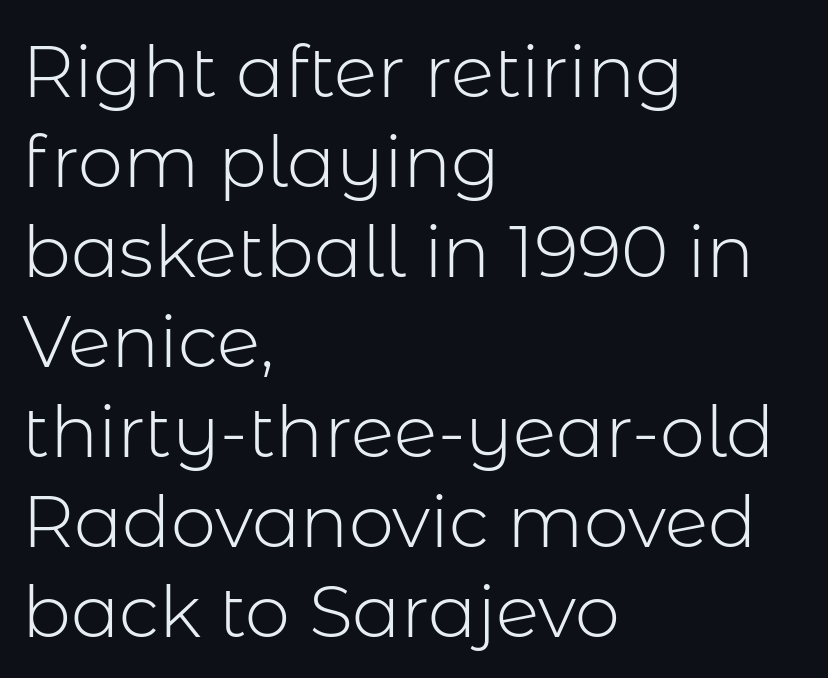
Q: Is the text bold? A: No.
Q: Is the text italic (slanted)? A: No, it is upright.
Q: Is the typeface a serif or a sans-serif typeface? A: Sans-serif.
Q: Is the text underlined? A: No.
Q: How is the paragraph aligned? A: Left-aligned.
Q: Is the spacing between letters normal or unusually wide? A: Normal.
Q: Is the spacing between lines tight, normal or loose? A: Normal.
Q: Width (condensed, normal, or wide)? A: Normal.
Q: Stroke contrast? A: Low.
Q: x-height? A: Medium.
Q: Monospaced? A: No.
